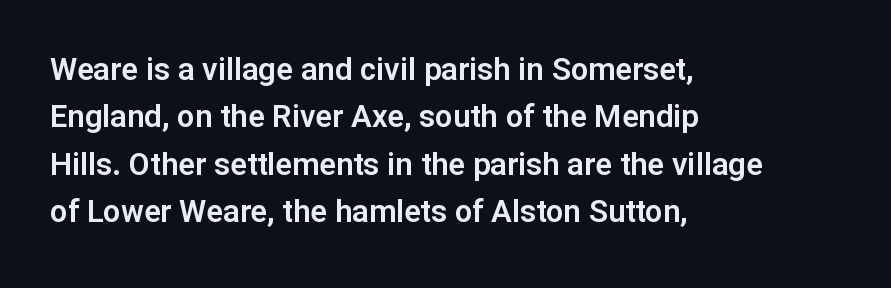
The horizontal fit of the characters is conventional and even. You could not count columns in this text — the font is proportionally spaced. Check where the strokes stop: nothing finishes them off — pure sans. Honestly, the row spacing looks completely unremarkable.
